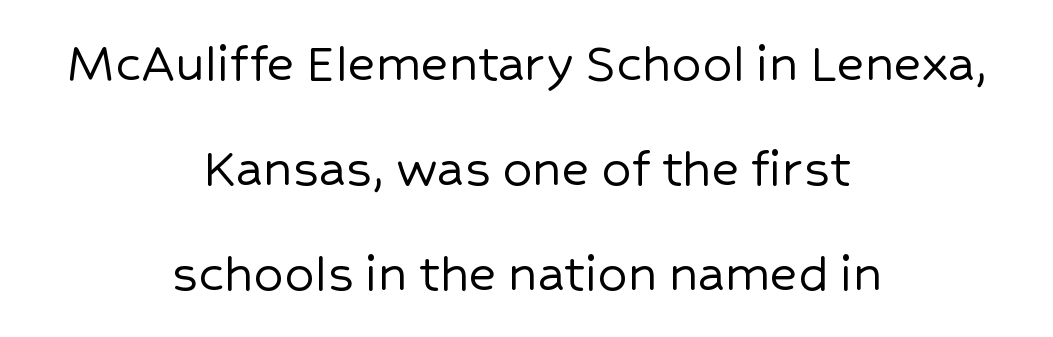
The image shows 59 px sans-serif type, upright; set centered, line spacing 1.78x, normal letter spacing, not underlined; low stroke contrast and a medium x-height.
